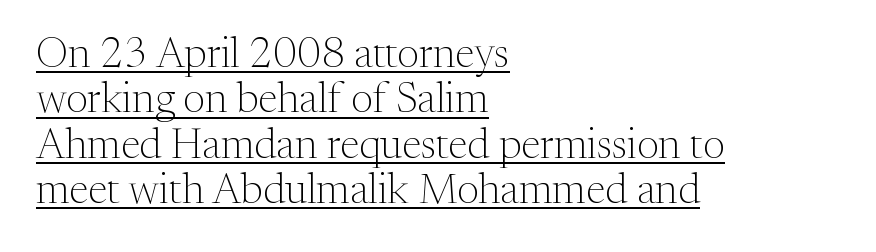
Character widths vary here, with narrow letters taking less room than wide ones. Does extra space separate the letters? No, they use regular spacing. Students, observe: this is what under-led, compact text looks like. Type style note: has serifs. Stroke mass is kept to a normal reading level or below. Has an underline been added? It has.
